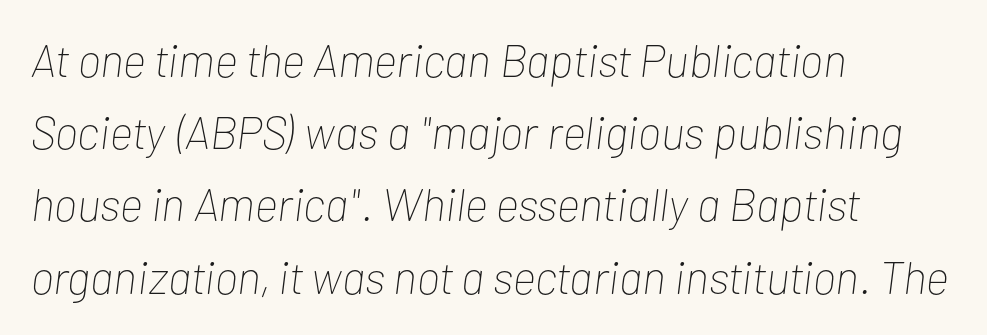
Q: Is the text bold? A: No.
Q: Is the text italic (slanted)? A: Yes, it leans right by about 7 degrees.
Q: Is the text underlined? A: No.
Q: How is the paragraph aligned? A: Left-aligned.
Q: Is the spacing between letters normal or unusually wide? A: Normal.
Q: Is the spacing between lines tight, normal or loose? A: Normal.
Q: Width (condensed, normal, or wide)? A: Condensed.
Q: Stroke contrast? A: Low.
Q: x-height? A: Medium.
Q: Monospaced? A: No.
